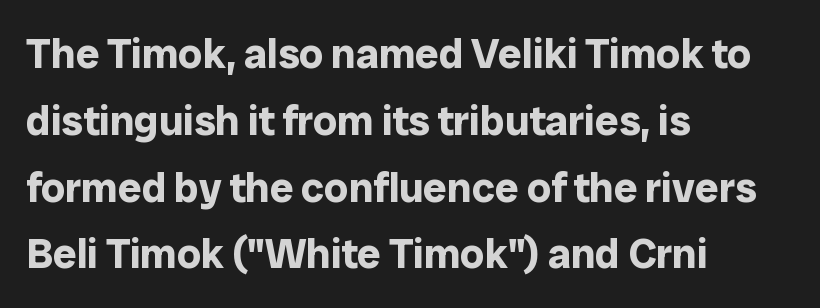
{"serif": "no", "italic": "no", "bold": "yes", "weight": "bold", "width": "normal", "stroke_contrast": "low", "x_height": "medium", "monospaced": "no", "underline": "no", "align": "left", "line_spacing": "normal", "line_spacing_ratio": 1.59, "letter_spacing": "normal", "letter_spacing_em": 0.0, "glyph_px": 42}
